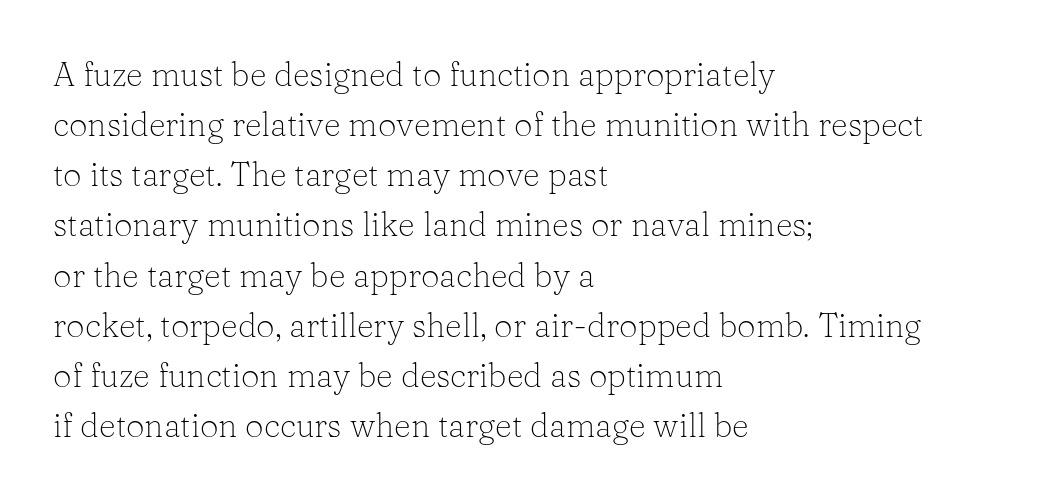
Reading down the block, your eye returns to a fixed left position each line. The glyphs in this specimen are seriffed. The font is comparable to plain body text, perhaps lighter. The rendering uses natural spacing where letterforms have individual widths.
